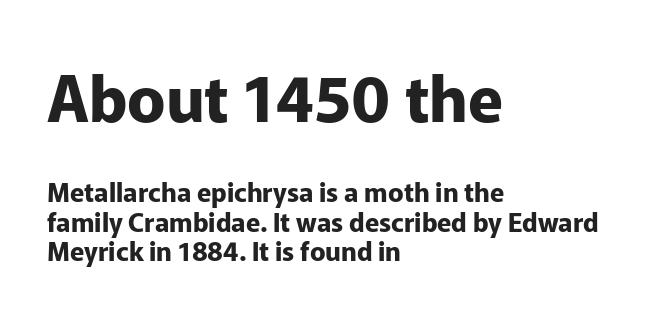
The image shows 64 px bold sans-serif type, upright; set left-aligned, tight line spacing (1.14x), normal letter spacing, not underlined; the first (top) block is 2.46x larger; low stroke contrast and a medium x-height.
